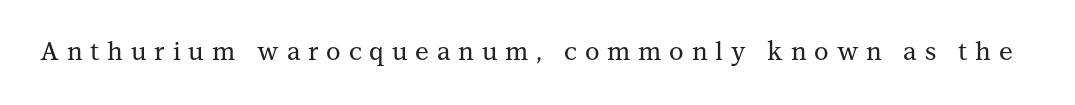
The image shows 25 px text type, upright; set unusually wide letter spacing (+0.31 em), not underlined.
